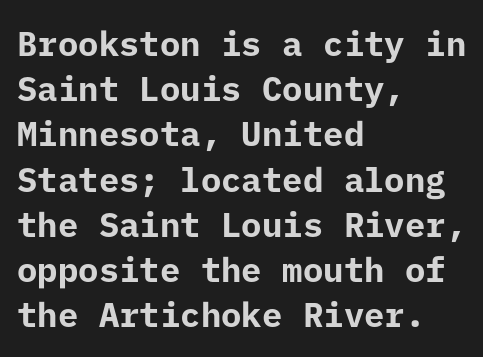
The image shows 34 px bold sans-serif type, upright; set left-aligned, normal line spacing (1.33x), normal letter spacing, not underlined; low stroke contrast and a medium x-height.
